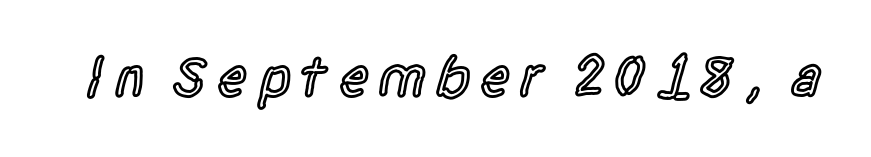
The image shows 58 px semibold, condensed sans-serif type; set not underlined; a large x-height.
